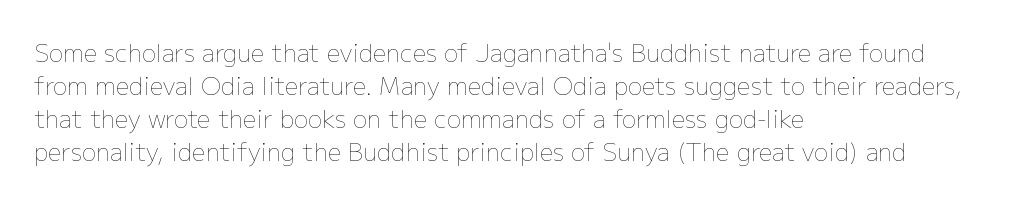
These lines stack with their left ends in a neat column. Letters rest on an invisible, unmarked baseline. The lines sit at an ordinary, default distance from one another. The type sits square on the baseline with zero lean. No letter is thick-stroked: the sample isn't bold. Default kerning and tracking; the words read as compact shapes.
